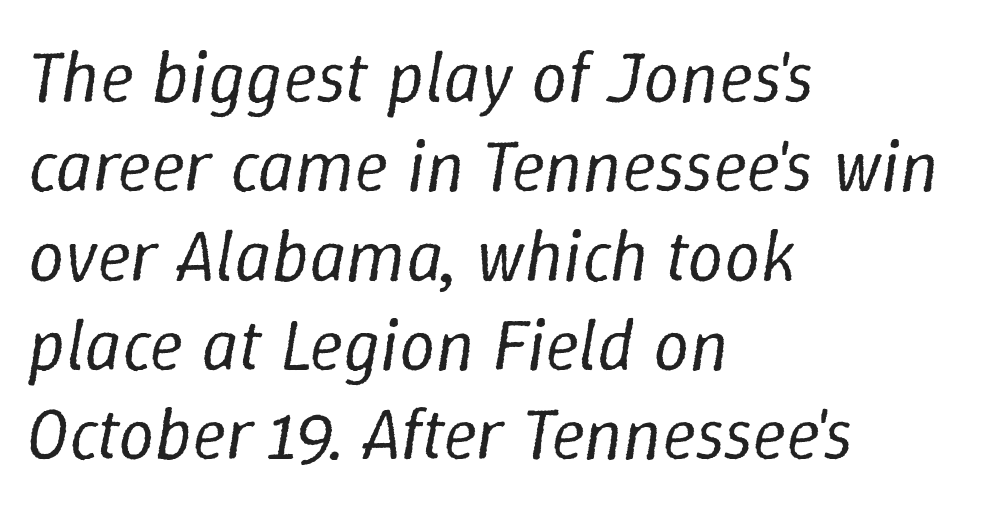
The image shows 72 px regular-weight type, italic (leaning right); set left-aligned, line spacing 1.24x, normal letter spacing, not underlined; low stroke contrast and a medium x-height.
